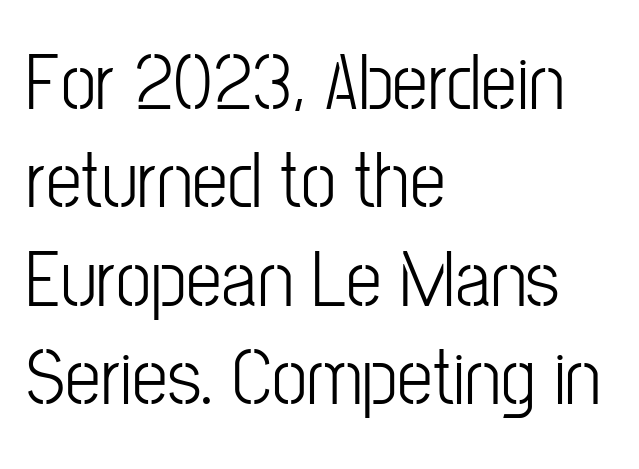
Does the lettering tilt? It doesn't — this is upright. Leftover space on each line is placed entirely after the last word. The space directly below the letters is spotless. The font family rendered here belongs to the sans-serif group. These lines are rendered in a variable-pitch font.
